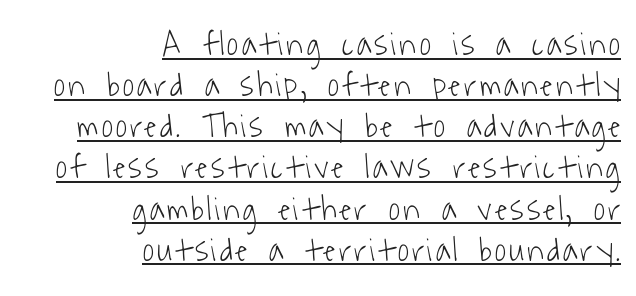
Q: Is the text bold? A: No.
Q: Is the typeface a serif or a sans-serif typeface? A: Sans-serif.
Q: Is the text underlined? A: Yes.
Q: How is the paragraph aligned? A: Right-aligned.
Q: Width (condensed, normal, or wide)? A: Condensed.
Q: Stroke contrast? A: Low.
Q: x-height? A: Medium.
Q: Monospaced? A: No.
